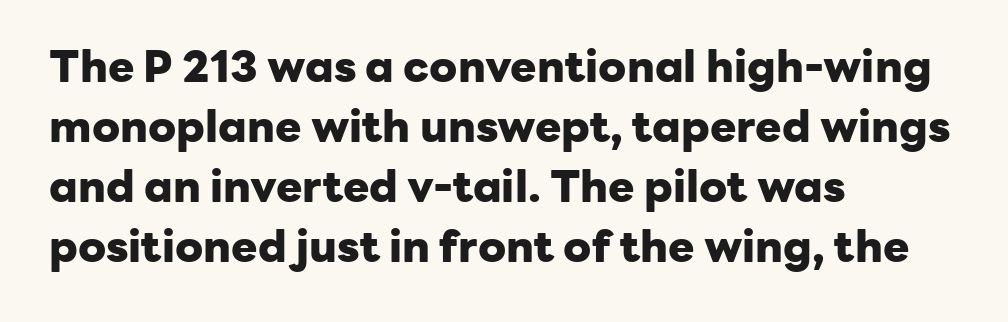
The face used here is proportionally spaced, like ordinary book or web type. The string is rendered with underlining switched off. The font's upright variant was chosen for this text. Horizontal alignment here is leftward, the default for most running prose. Plenty of ink on the page — the face is bold. Words appear dense and cohesive because spacing is normal.
